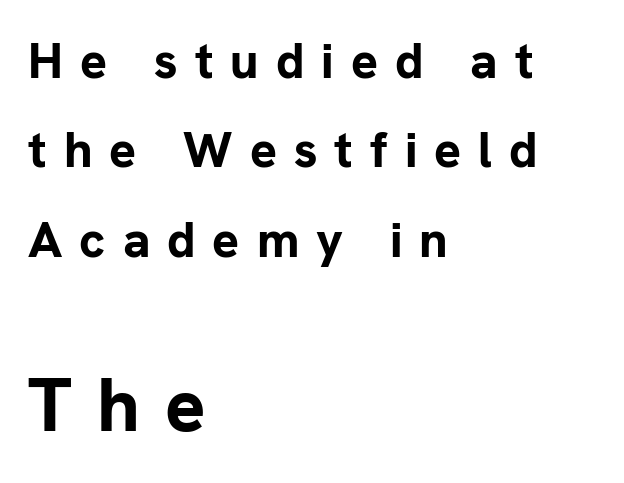
The image shows 75 px bold sans-serif type, upright; set left-aligned, line spacing 1.79x, unusually wide letter spacing (+0.34 em), not underlined; the second (bottom) block is 1.5x larger; low stroke contrast and a medium x-height.
